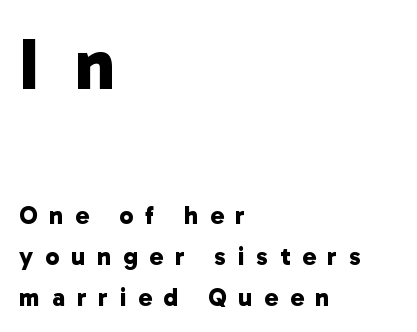
Loose tracking; the words dissolve into strings of separated letters. A typesetter would label this face a sans. The text block is weighted toward the left margin, trailing off unevenly rightward. Nobody drew a line under any word here. The passage shown stacks its lines at a standard gap. Heavy, bold letterforms.
